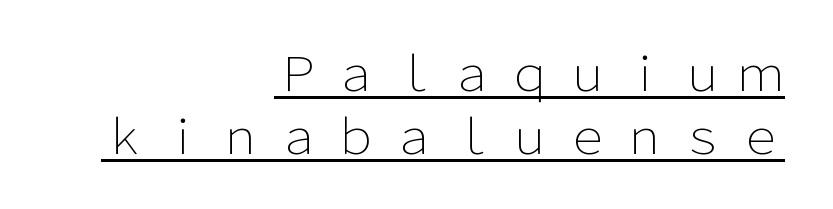
{"serif": "no", "italic": "no", "bold": "no", "weight": "light", "width": "normal", "stroke_contrast": "low", "x_height": "medium", "monospaced": "no", "underline": "yes", "align": "right", "line_spacing": "normal", "line_spacing_ratio": 1.34, "letter_spacing": "wide", "letter_spacing_em": 0.23, "glyph_px": 47}
